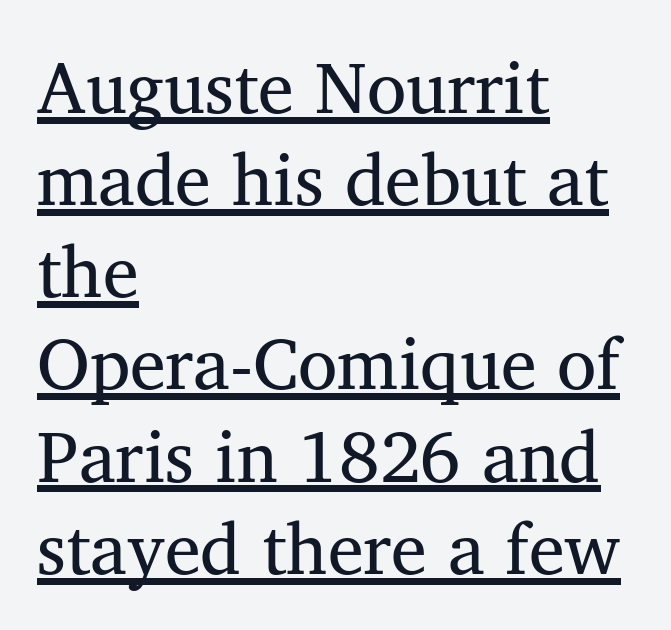
The image shows 72 px regular-weight serif type, upright; set left-aligned, normal line spacing (1.28x), normal letter spacing, underlined; medium stroke contrast and a medium x-height.
